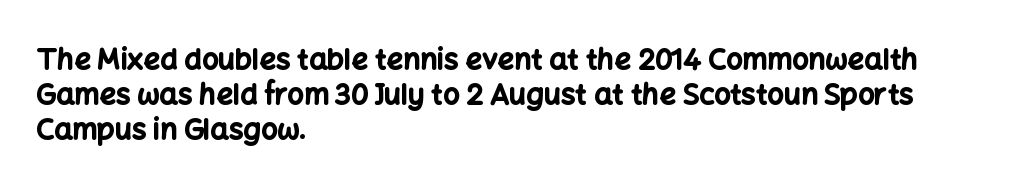
{"serif": "no", "italic": "no", "bold": "yes", "weight": "bold", "width": "normal", "stroke_contrast": "low", "x_height": "medium", "monospaced": "no", "underline": "no", "align": "left", "line_spacing_ratio": 1.2, "letter_spacing": "normal", "letter_spacing_em": 0.0, "glyph_px": 29}
